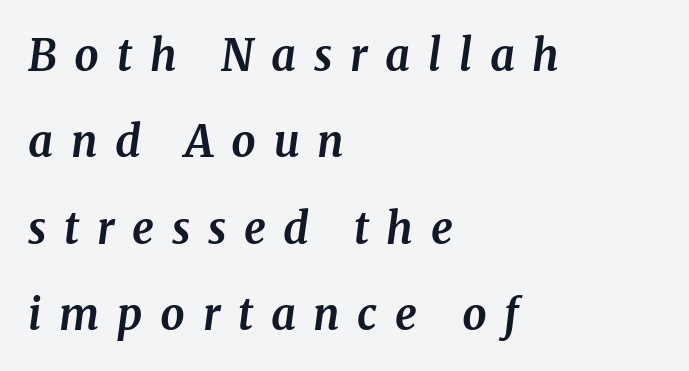
Q: Is the text bold? A: Yes.
Q: Is the text italic (slanted)? A: Yes, it leans right by about 8 degrees.
Q: Is the typeface a serif or a sans-serif typeface? A: Serif.
Q: Is the text underlined? A: No.
Q: How is the paragraph aligned? A: Left-aligned.
Q: Is the spacing between letters normal or unusually wide? A: Unusually wide.
Q: Is the spacing between lines tight, normal or loose? A: Loose.
Q: Width (condensed, normal, or wide)? A: Normal.
Q: Stroke contrast? A: Medium.
Q: x-height? A: Medium.
Q: Monospaced? A: No.
